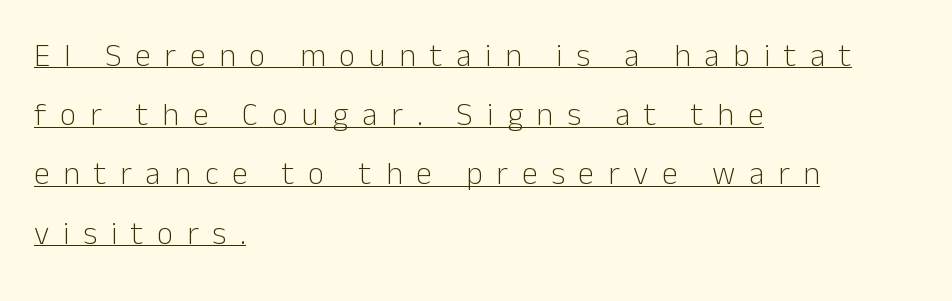
{"serif": "no", "italic": "no", "bold": "no", "weight": "light", "width": "normal", "stroke_contrast": "low", "x_height": "medium", "monospaced": "no", "underline": "yes", "align": "left", "line_spacing_ratio": 1.85, "letter_spacing": "wide", "letter_spacing_em": 0.43, "glyph_px": 32}
